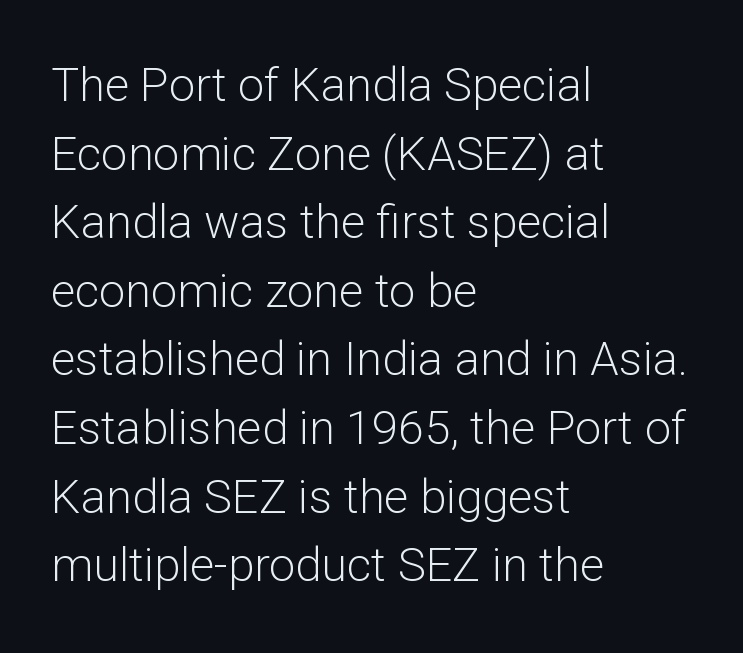
{"serif": "no", "italic": "no", "bold": "no", "weight": "light", "width": "normal", "stroke_contrast": "low", "x_height": "medium", "monospaced": "no", "underline": "no", "align": "left", "line_spacing": "normal", "line_spacing_ratio": 1.46, "letter_spacing": "normal", "letter_spacing_em": 0.0, "glyph_px": 47}
